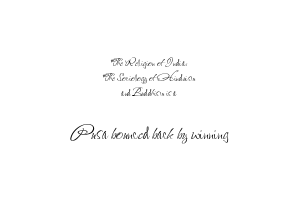
Honestly, there is no underline to notice here at all. This layout puts the modest block above and the oversized block below. A light-to-regular cut is what we see here.
